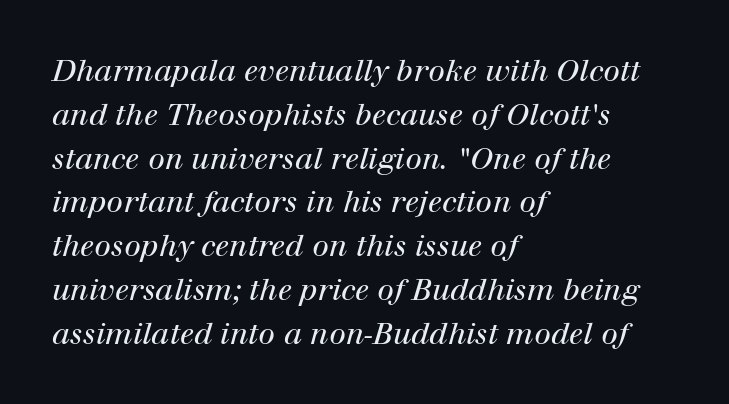
Vertically, the passage feels balanced, rows spaced as you'd expect. The passage shown is typeset with a serif family. Unbolded letterforms with no extra heft. The glyphs are unaccompanied by any horizontal stroke below them. Each letter keeps its own natural width here, so spacing adapts to shape. There is no visible air inserted between adjacent glyphs.
